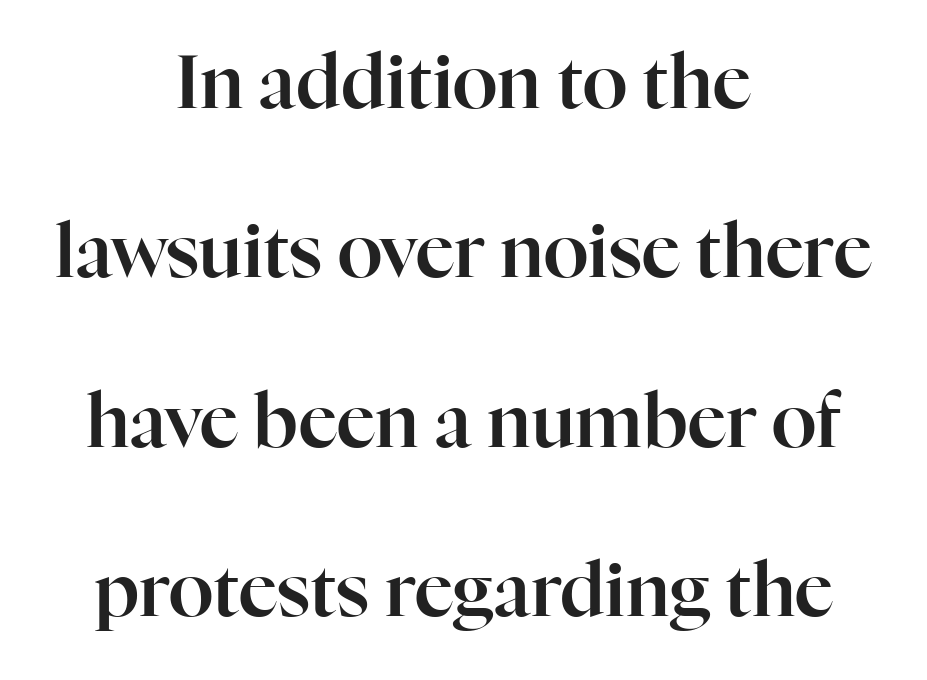
Letters rest on an invisible, unmarked baseline. How are the letters spaced? Ordinarily, with no added tracking. The face used here is seriffed, in the tradition of book romans. The font's upright variant was chosen for this text. These lines stack symmetrically, like a column narrowing and widening about its center.
